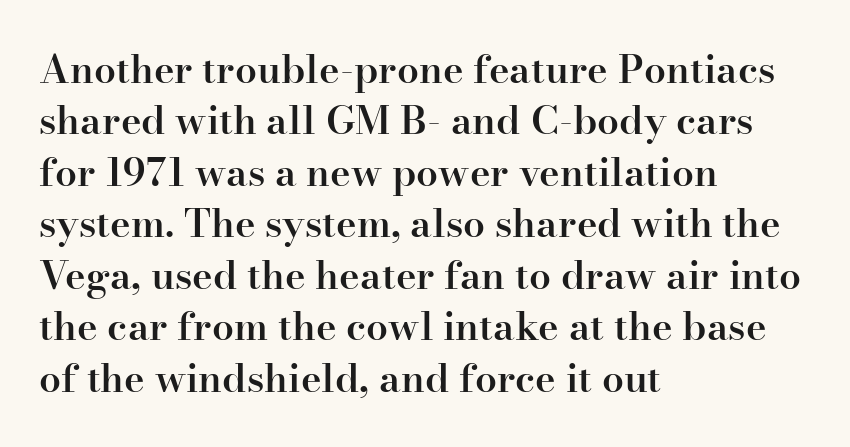
The image shows 39 px semibold serif type, upright; set left-aligned, normal line spacing (1.32x), normal letter spacing, not underlined; high stroke contrast and a small x-height.
